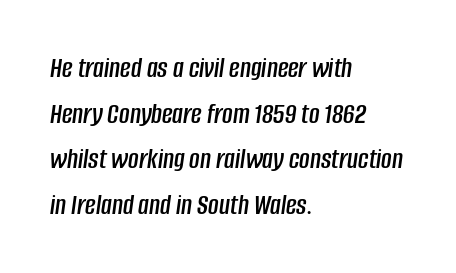
Q: Is the text italic (slanted)? A: Yes, it leans right by about 8 degrees.
Q: Is the text underlined? A: No.
Q: How is the paragraph aligned? A: Left-aligned.
Q: Is the spacing between letters normal or unusually wide? A: Normal.
Q: Is the spacing between lines tight, normal or loose? A: Normal.
Q: Width (condensed, normal, or wide)? A: Condensed.
Q: Stroke contrast? A: Low.
Q: x-height? A: Large.
Q: Monospaced? A: No.
